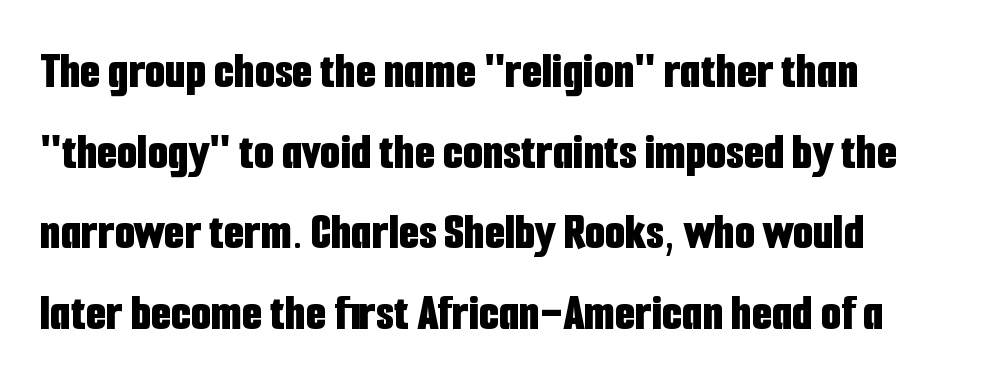
Q: Is the text bold? A: Yes.
Q: Is the text italic (slanted)? A: No, it is upright.
Q: Is the typeface a serif or a sans-serif typeface? A: Sans-serif.
Q: Is the text underlined? A: No.
Q: How is the paragraph aligned? A: Left-aligned.
Q: Is the spacing between letters normal or unusually wide? A: Normal.
Q: Is the spacing between lines tight, normal or loose? A: Normal.
Q: Width (condensed, normal, or wide)? A: Condensed.
Q: Stroke contrast? A: Low.
Q: x-height? A: Medium.
Q: Monospaced? A: No.
